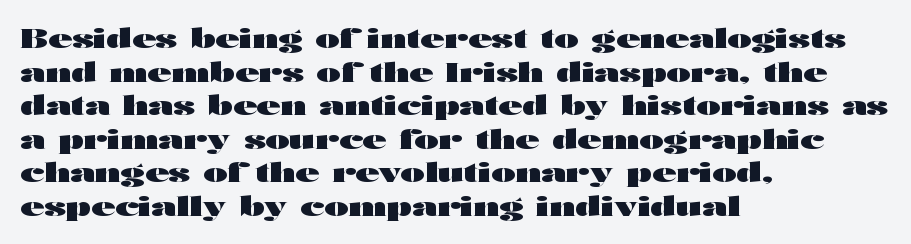
{"italic": "no", "bold": "yes", "underline": "no", "align": "left", "line_spacing": "normal", "line_spacing_ratio": 1.29, "letter_spacing": "normal", "letter_spacing_em": 0.0, "glyph_px": 26}
